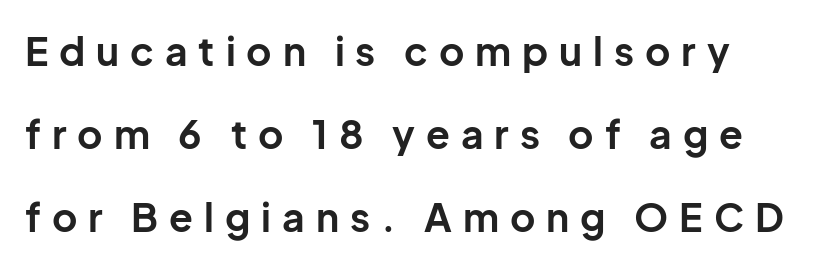
The font's upright variant was chosen for this text. These lines are rendered in a variable-pitch font. Note: no serifs on the glyphs. The horizontal fit of the characters is loose and conspicuously gappy. Each glyph is drawn with heavy, bold strokes. The line-height multiplier appears high, well above default.
